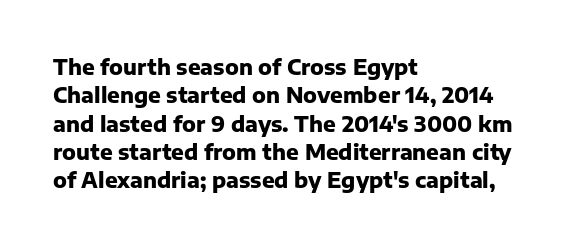
The lines in this sample share a left origin and differ only in where they stop. The block of text has a typical density, with ordinary space between rows. Posture: upright roman. The characters look thick and weighty, a clear bold. Letters rest on an invisible, unmarked baseline. There is no visible air inserted between adjacent glyphs.
